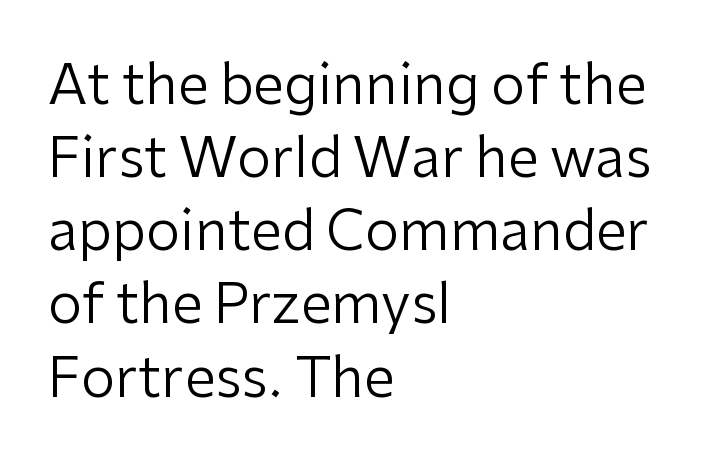
The image shows 55 px regular-weight sans-serif type, upright; set left-aligned, normal line spacing (1.33x), normal letter spacing, not underlined; low stroke contrast and a medium x-height.
